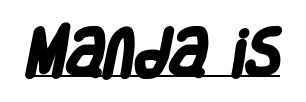
The image shows 53 px heavy, condensed sans-serif type; set normal letter spacing, underlined; low stroke contrast and a large x-height.
